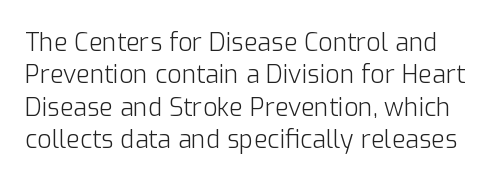
{"italic": "no", "bold": "no", "underline": "no", "line_spacing": "normal", "line_spacing_ratio": 1.3, "letter_spacing": "normal", "letter_spacing_em": 0.0, "glyph_px": 25}
